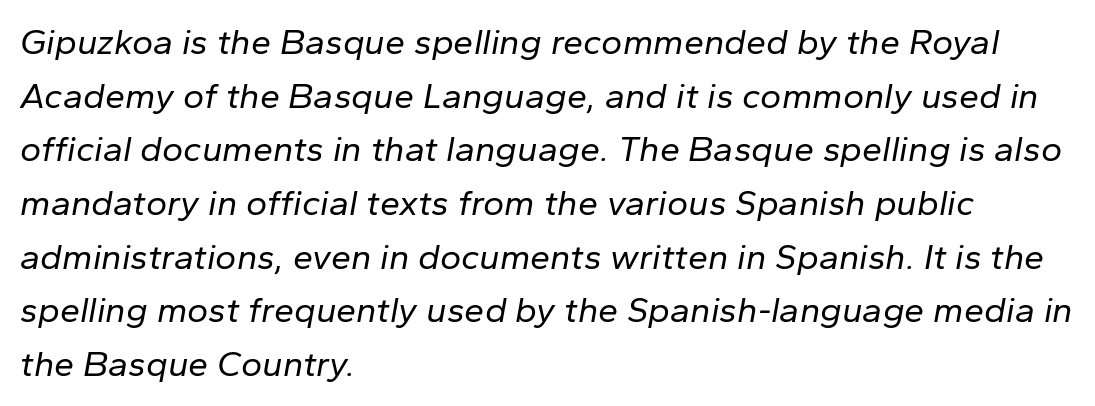
The image shows 36 px regular-weight type, italic (leaning right); set left-aligned, normal line spacing (1.49x), normal letter spacing, not underlined; low stroke contrast and a medium x-height.
